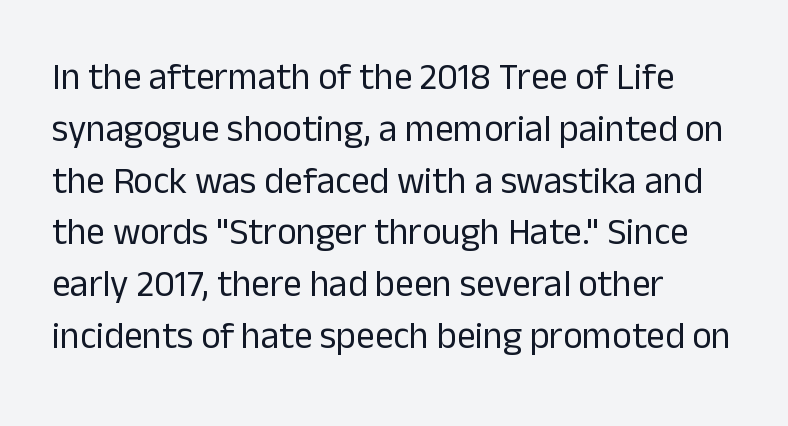
Q: Is the text bold? A: No.
Q: Is the text italic (slanted)? A: No, it is upright.
Q: Is the typeface a serif or a sans-serif typeface? A: Sans-serif.
Q: Is the text underlined? A: No.
Q: How is the paragraph aligned? A: Left-aligned.
Q: Is the spacing between letters normal or unusually wide? A: Normal.
Q: Is the spacing between lines tight, normal or loose? A: Normal.
Q: Width (condensed, normal, or wide)? A: Normal.
Q: Stroke contrast? A: Low.
Q: x-height? A: Medium.
Q: Monospaced? A: No.
